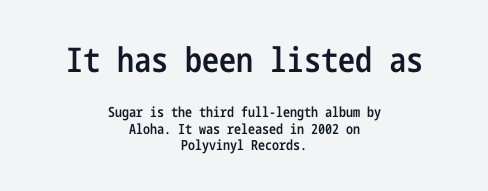
{"serif": "no", "italic": "no", "bold": "semi", "weight": "semibold", "width": "condensed", "stroke_contrast": "low", "x_height": "medium", "underline": "no", "align": "center", "line_spacing_ratio": 1.18, "letter_spacing": "normal", "letter_spacing_em": 0.0, "larger_block": "first", "size_ratio": 2.43, "glyph_px": 34}
